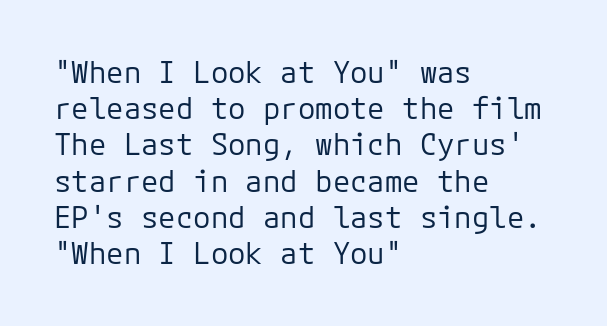
Q: Is the text bold? A: No.
Q: Is the text italic (slanted)? A: No, it is upright.
Q: Is the typeface a serif or a sans-serif typeface? A: Sans-serif.
Q: Is the text underlined? A: No.
Q: How is the paragraph aligned? A: Left-aligned.
Q: Is the spacing between letters normal or unusually wide? A: Normal.
Q: Is the spacing between lines tight, normal or loose? A: Normal.
Q: Width (condensed, normal, or wide)? A: Normal.
Q: Stroke contrast? A: Low.
Q: x-height? A: Medium.
Q: Monospaced? A: Yes.
